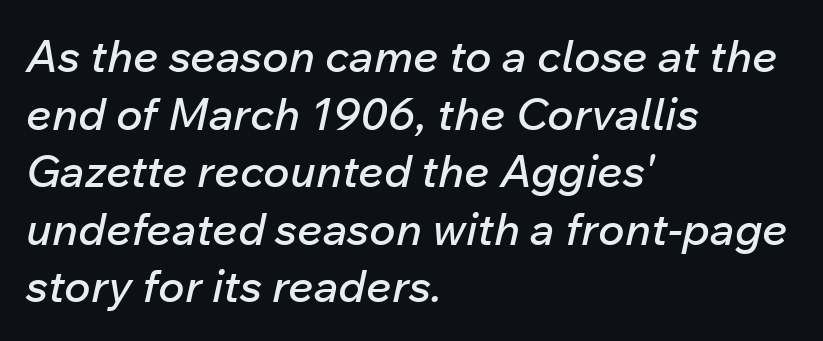
Q: Is the text italic (slanted)? A: Yes, it leans right by about 12 degrees.
Q: Is the text underlined? A: No.
Q: How is the paragraph aligned? A: Left-aligned.
Q: Is the spacing between letters normal or unusually wide? A: Normal.
Q: Is the spacing between lines tight, normal or loose? A: Normal.
Q: Width (condensed, normal, or wide)? A: Normal.
Q: Stroke contrast? A: Low.
Q: x-height? A: Medium.
Q: Monospaced? A: No.
